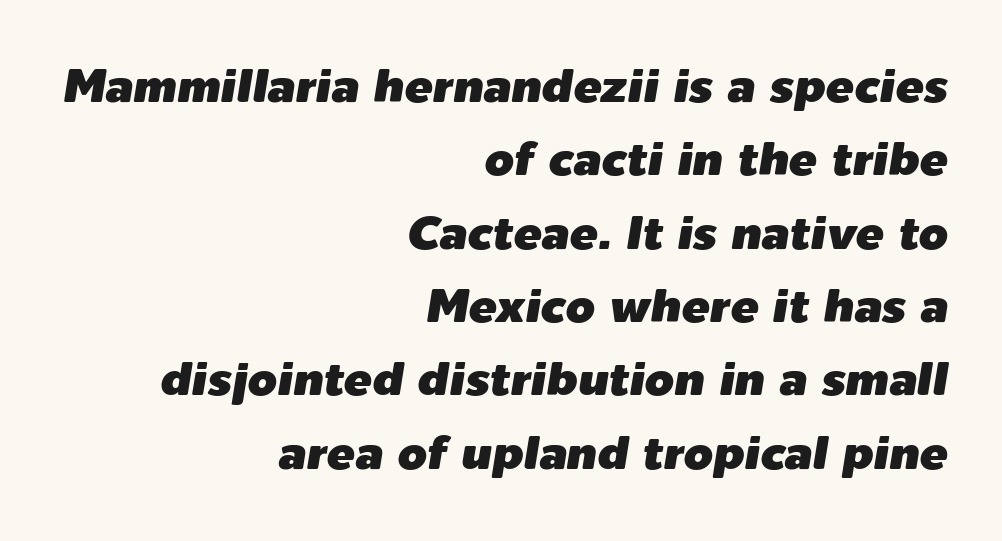
Characters are canted at an angle relative to the baseline's perpendicular. Caption: standard tracking, unaltered. Do the characters align in a grid? No, the font is proportional. One-word summary of the alignment: right. Clear beneath every line of the passage.
